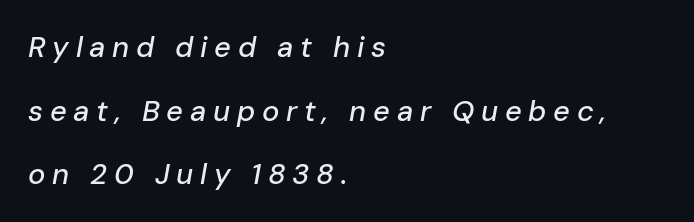
Q: Is the text italic (slanted)? A: Yes, it leans right by about 10 degrees.
Q: Is the text underlined? A: No.
Q: How is the paragraph aligned? A: Left-aligned.
Q: Is the spacing between letters normal or unusually wide? A: Unusually wide.
Q: Is the spacing between lines tight, normal or loose? A: Loose.
Q: Width (condensed, normal, or wide)? A: Normal.
Q: Stroke contrast? A: Low.
Q: x-height? A: Medium.
Q: Monospaced? A: No.
